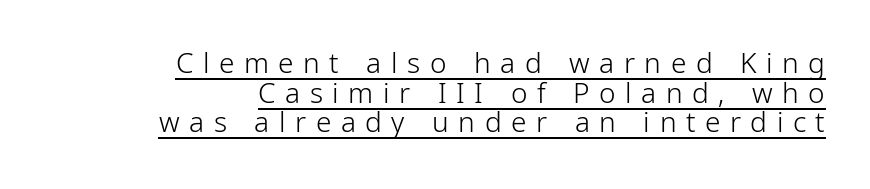
The image shows 28 px light, condensed sans-serif type, upright; set right-aligned, tight line spacing (1.06x), unusually wide letter spacing (+0.34 em), underlined; low stroke contrast and a medium x-height.
